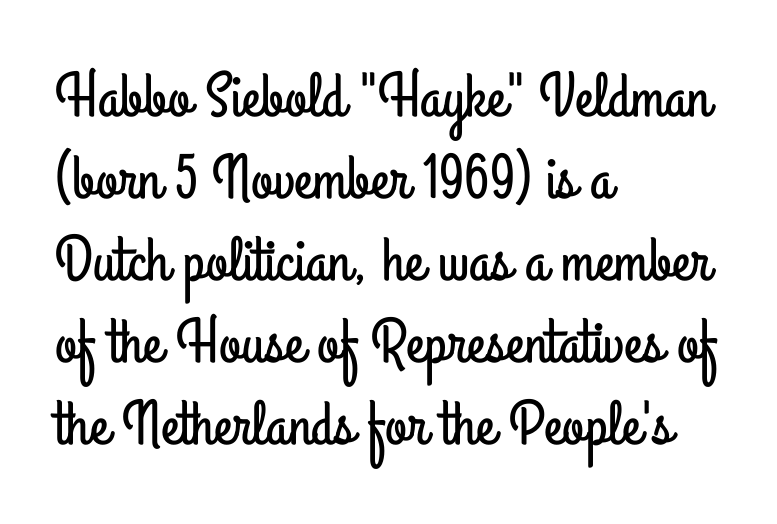
Q: Is the text italic (slanted)? A: No, it is upright.
Q: Is the typeface a serif or a sans-serif typeface? A: Sans-serif.
Q: Is the text underlined? A: No.
Q: How is the paragraph aligned? A: Left-aligned.
Q: Is the spacing between letters normal or unusually wide? A: Normal.
Q: Is the spacing between lines tight, normal or loose? A: Normal.
Q: Width (condensed, normal, or wide)? A: Condensed.
Q: Stroke contrast? A: Low.
Q: x-height? A: Small.
Q: Monospaced? A: No.
